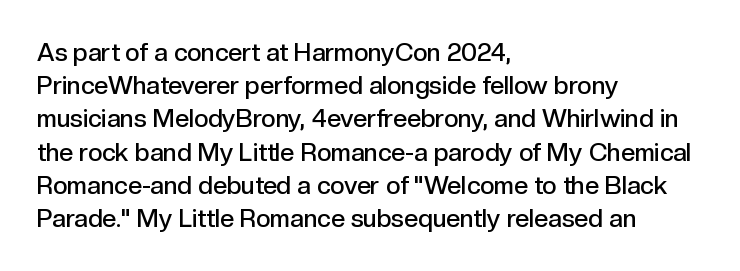
Which margin do the lines hug? The left one — the right edge is uneven. The space beneath each line is pristine and unruled. The line texture is even and compact thanks to regular tracking. Line spacing here is normal. The face used here is a semibold: visibly heavier than regular, lighter than bold.
